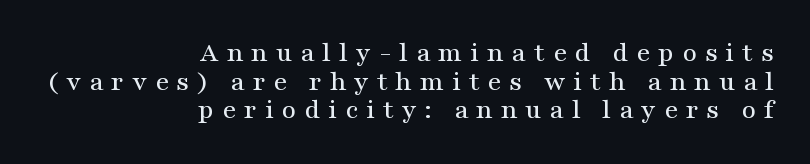
Italic? Not at all — the glyphs are vertical. Glyph-to-glyph distance is far greater than everyday printed text. No word sits above an underline. The typesetter chose a ragged-left arrangement here. Very little white space separates one row of letters from the next.
